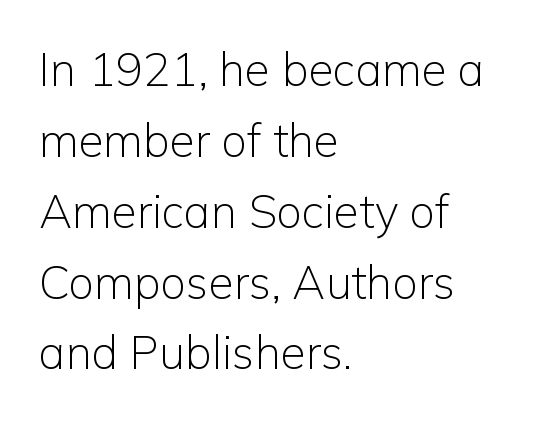
The lettering stays uniformly vertical, giving the passage a roman look. Inter-character spacing is left at the font's built-in metrics. Notice how descenders clear the ascenders below comfortably — that's standard leading. Is this a fixed-width face? No — the glyphs have proportional, varying widths.
